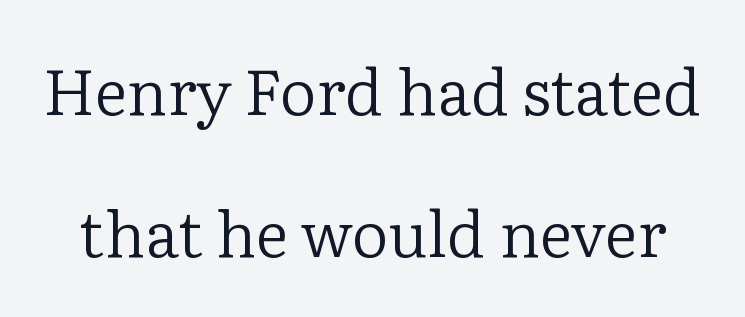
The image shows 64 px regular-weight serif type, upright; set loose line spacing (2.22x), normal letter spacing, not underlined; low stroke contrast and a medium x-height.
